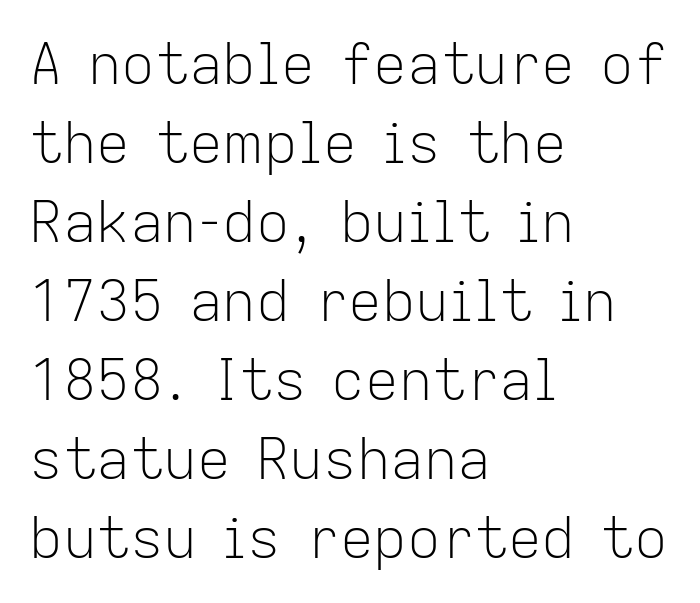
The image shows 56 px light sans-serif type, upright; set left-aligned, normal line spacing (1.41x), normal letter spacing, not underlined; low stroke contrast and a medium x-height.
